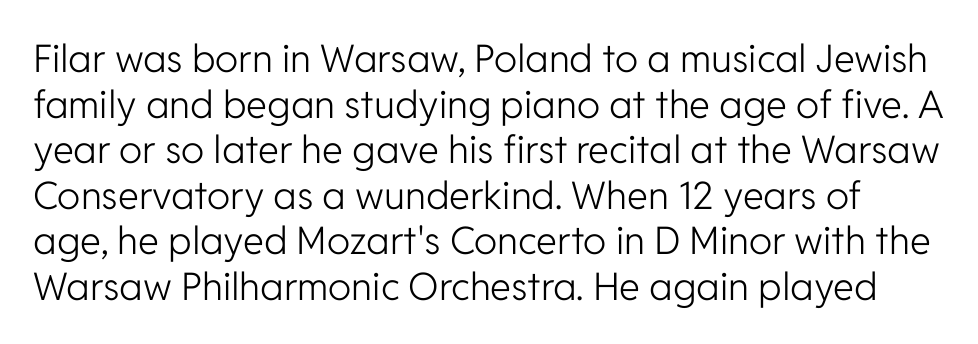
The image shows 38 px light sans-serif type, upright; set line spacing 1.2x, normal letter spacing, not underlined; low stroke contrast and a medium x-height.
